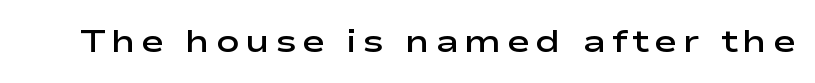
Q: Is the text bold? A: Semi-bold.
Q: Is the text italic (slanted)? A: No, it is upright.
Q: Is the typeface a serif or a sans-serif typeface? A: Sans-serif.
Q: Is the text underlined? A: No.
Q: Width (condensed, normal, or wide)? A: Wide.
Q: Stroke contrast? A: Low.
Q: x-height? A: Medium.
Q: Monospaced? A: No.
